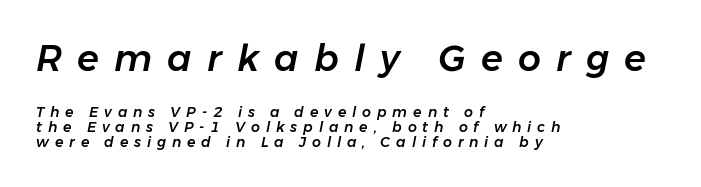
Q: Is the text italic (slanted)? A: Yes, it leans right by about 11 degrees.
Q: Is the text underlined? A: No.
Q: How is the paragraph aligned? A: Left-aligned.
Q: Is the spacing between letters normal or unusually wide? A: Unusually wide.
Q: Is the spacing between lines tight, normal or loose? A: Tight.
Q: Which block of text is set in a larger size, the first (top) or the second (bottom)? A: The first (top) one.
Q: Width (condensed, normal, or wide)? A: Normal.
Q: Stroke contrast? A: Low.
Q: x-height? A: Medium.
Q: Monospaced? A: No.
